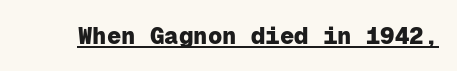
The image shows 24 px bold type, upright; set normal letter spacing, underlined.
